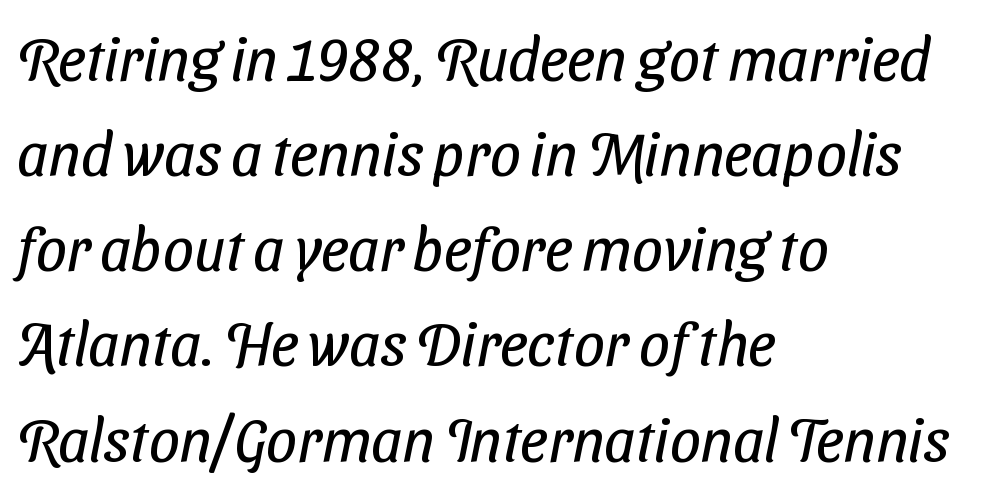
Spacing between characters is what you'd get straight out of the box. A light-to-regular cut is what we see here. These lines are composed in type without serifs. This sample keeps an unexceptional amount of space between lines. The rendering uses natural spacing where letterforms have individual widths.
